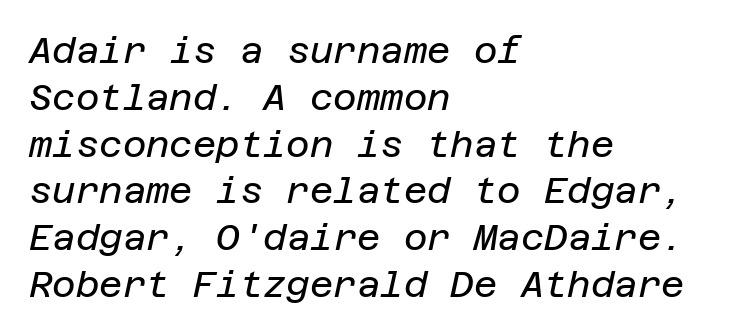
Students, observe: this is what conventionally led text looks like. You could call the tracking neutral — neither tight nor loose. A classic flush-left, rag-right setting is used for this passage. Italic? Definitely — the glyphs are oblique. A light-to-regular cut is what we see here. The passage shown is not underscored anywhere.
